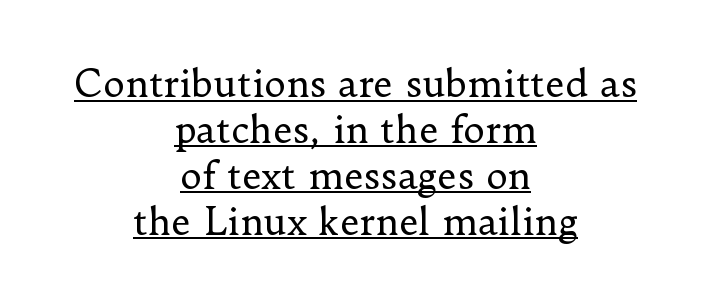
Q: Is the text bold? A: No.
Q: Is the text italic (slanted)? A: No, it is upright.
Q: Is the typeface a serif or a sans-serif typeface? A: Serif.
Q: Is the text underlined? A: Yes.
Q: How is the paragraph aligned? A: Centered.
Q: Is the spacing between letters normal or unusually wide? A: Normal.
Q: Width (condensed, normal, or wide)? A: Normal.
Q: Stroke contrast? A: Low.
Q: x-height? A: Small.
Q: Monospaced? A: No.
